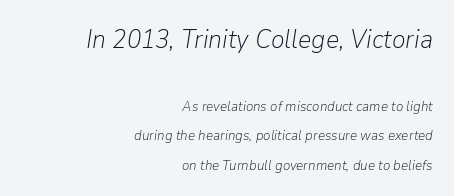
The image shows 26 px text type, italic (leaning right); set right-aligned, loose line spacing (2.09x), normal letter spacing, not underlined; the first (top) block is 1.86x larger.
